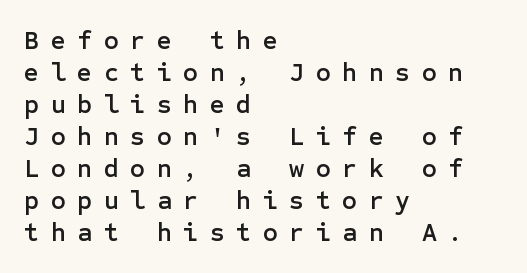
Q: Is the text italic (slanted)? A: No, it is upright.
Q: Is the text underlined? A: No.
Q: How is the paragraph aligned? A: Left-aligned.
Q: Is the spacing between letters normal or unusually wide? A: Unusually wide.
